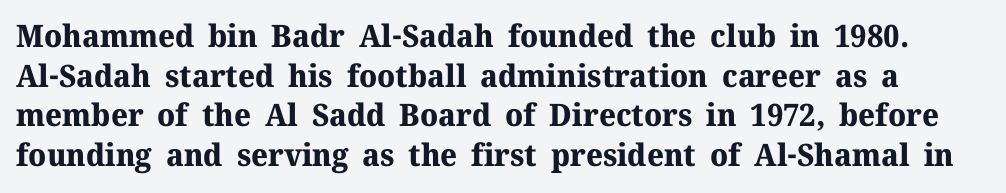
The image shows 31 px bold serif type, upright; set normal line spacing (1.28x), normal letter spacing, not underlined; medium stroke contrast and a medium x-height.
